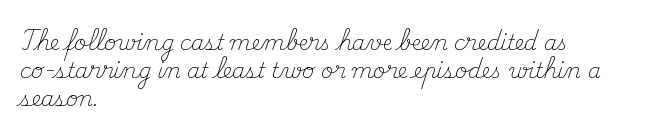
Visually the block forms a straight wall on the left and a jagged coastline on the right. Bold? No — there's no thickening of the strokes. Notice how descenders clear the ascenders below comfortably — that's standard leading. Each word holds together tightly as a unit, with standard inter-letter gaps.
